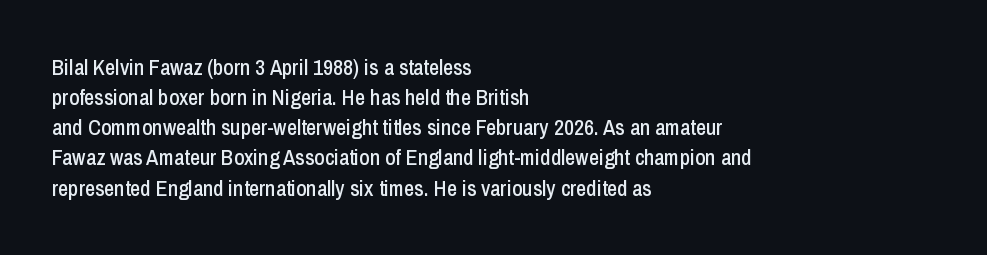
Q: Is the text italic (slanted)? A: No, it is upright.
Q: Is the text underlined? A: No.
Q: How is the paragraph aligned? A: Left-aligned.
Q: Is the spacing between letters normal or unusually wide? A: Normal.
Q: Is the spacing between lines tight, normal or loose? A: Normal.
